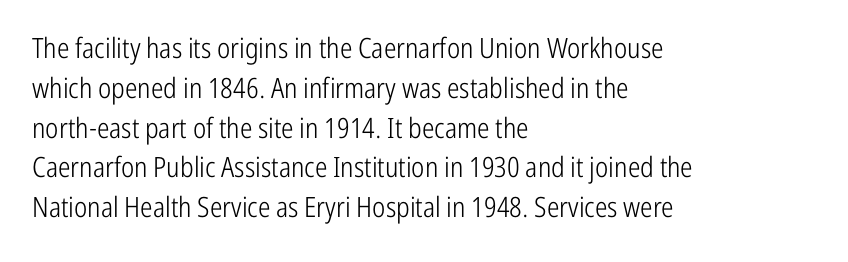
Q: Is the text bold? A: No.
Q: Is the text italic (slanted)? A: No, it is upright.
Q: Is the typeface a serif or a sans-serif typeface? A: Sans-serif.
Q: Is the text underlined? A: No.
Q: How is the paragraph aligned? A: Left-aligned.
Q: Is the spacing between letters normal or unusually wide? A: Normal.
Q: Is the spacing between lines tight, normal or loose? A: Normal.
Q: Width (condensed, normal, or wide)? A: Condensed.
Q: Stroke contrast? A: Low.
Q: x-height? A: Medium.
Q: Monospaced? A: No.
